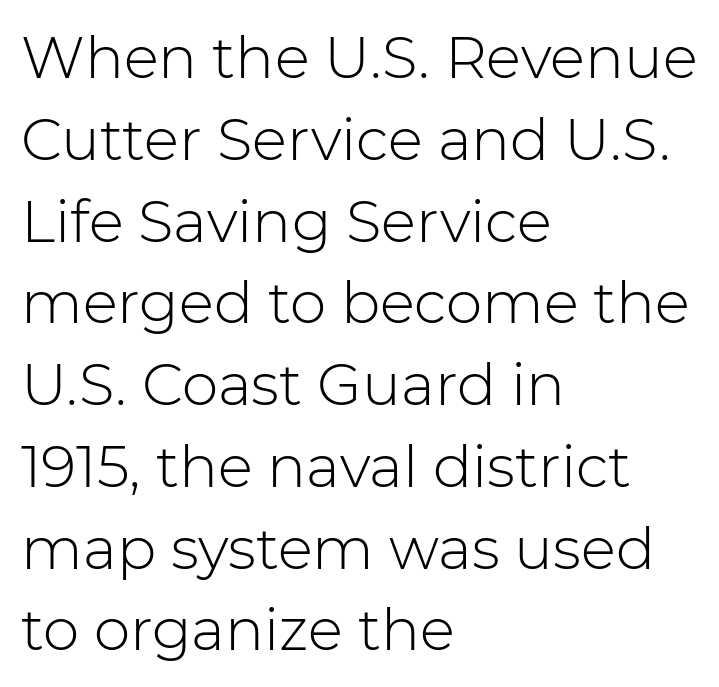
{"serif": "no", "italic": "no", "bold": "no", "weight": "light", "width": "normal", "stroke_contrast": "low", "x_height": "medium", "monospaced": "no", "underline": "no", "align": "left", "line_spacing": "normal", "line_spacing_ratio": 1.41, "letter_spacing": "normal", "letter_spacing_em": 0.0, "glyph_px": 58}
